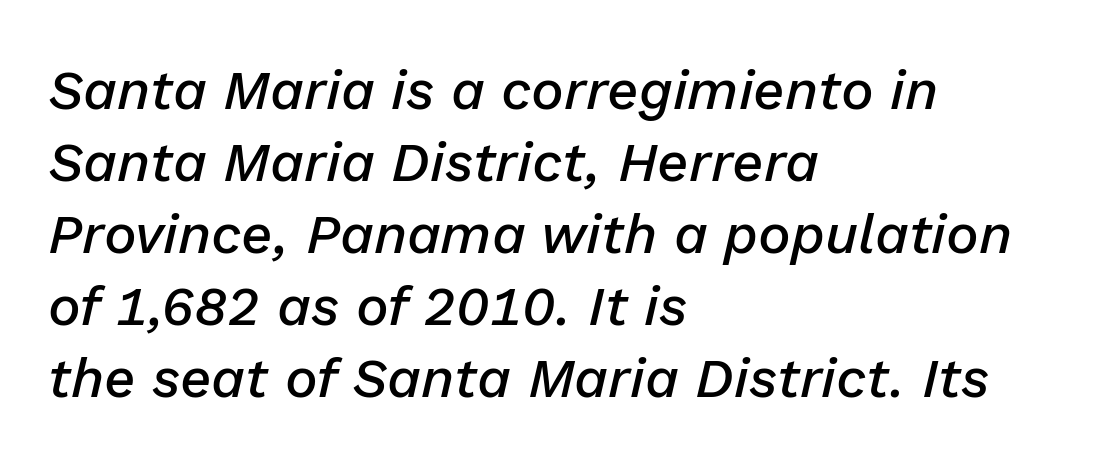
Q: Is the text bold? A: Semi-bold.
Q: Is the text italic (slanted)? A: Yes, it leans right by about 13 degrees.
Q: Is the text underlined? A: No.
Q: How is the paragraph aligned? A: Left-aligned.
Q: Is the spacing between letters normal or unusually wide? A: Normal.
Q: Is the spacing between lines tight, normal or loose? A: Normal.
Q: Width (condensed, normal, or wide)? A: Normal.
Q: Stroke contrast? A: Low.
Q: x-height? A: Medium.
Q: Monospaced? A: No.
